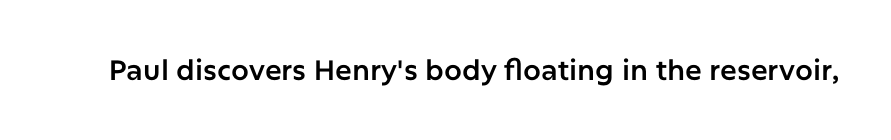
The image shows 28 px sans-serif type, upright; set normal letter spacing, not underlined; low stroke contrast and a medium x-height.
